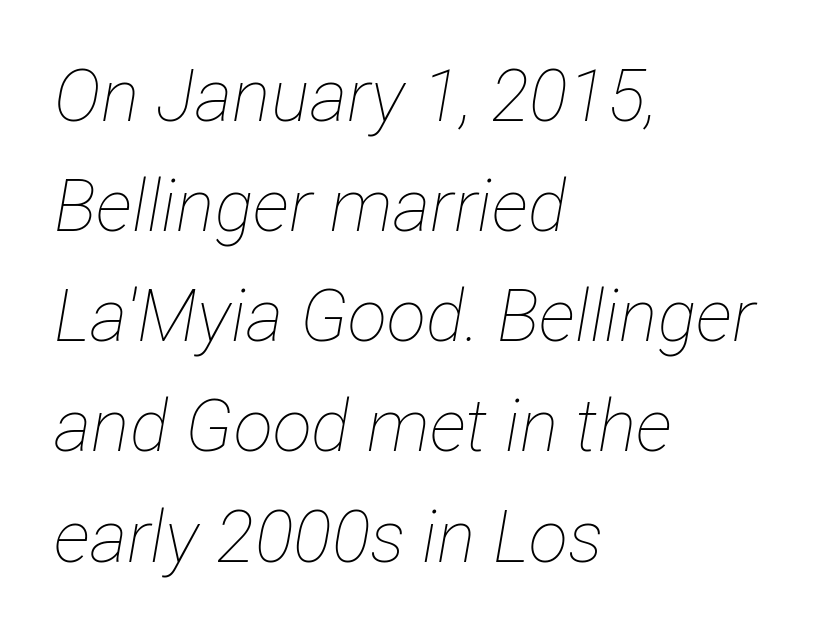
The image shows 72 px thin, condensed type, italic (leaning right); set left-aligned, normal line spacing (1.53x), normal letter spacing, not underlined; low stroke contrast and a medium x-height.
